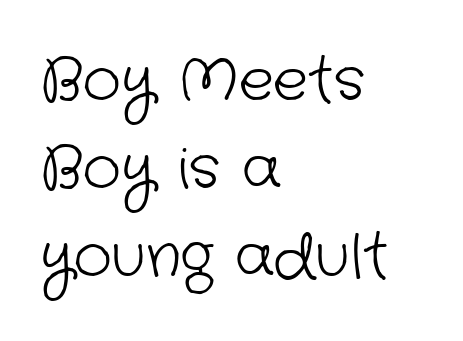
{"serif": "no", "bold": "no", "weight": "light", "width": "normal", "stroke_contrast": "low", "x_height": "medium", "monospaced": "no", "underline": "no", "align": "left", "line_spacing": "normal", "line_spacing_ratio": 1.49, "letter_spacing": "normal", "letter_spacing_em": 0.0, "glyph_px": 59}
